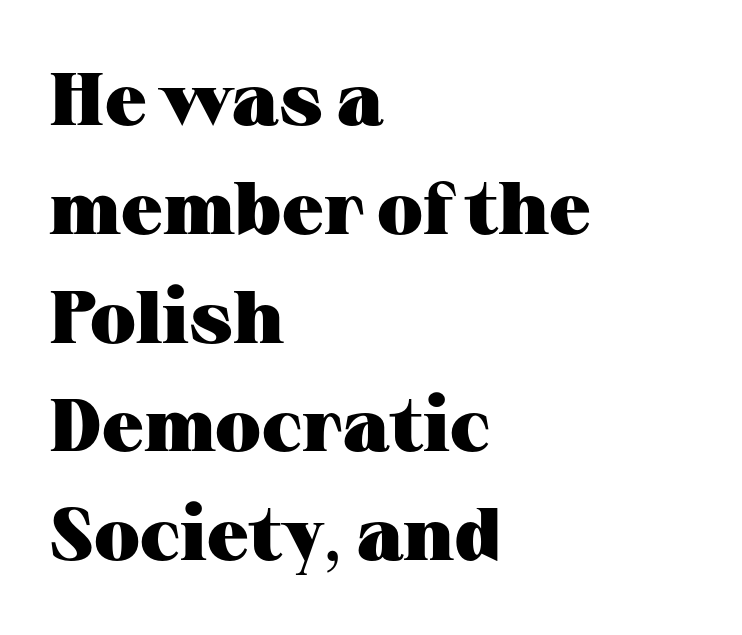
The image shows 74 px heavy, wide serif type, upright; set left-aligned, normal line spacing (1.47x), normal letter spacing, not underlined; medium stroke contrast and a medium x-height.
